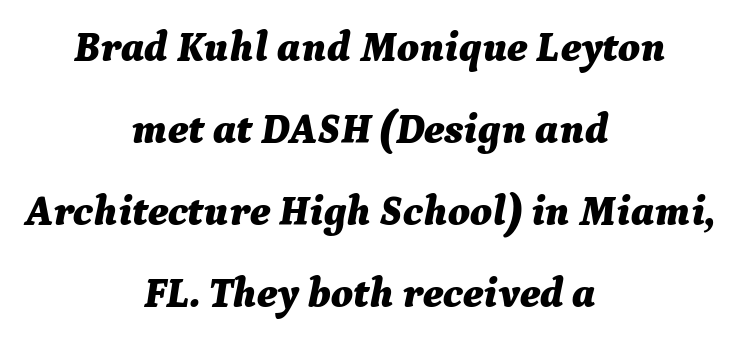
{"italic": "yes", "lean": "right", "slant_degrees": 9, "bold": "yes", "weight": "bold", "width": "normal", "stroke_contrast": "medium", "x_height": "medium", "monospaced": "no", "underline": "no", "align": "center", "line_spacing": "loose", "line_spacing_ratio": 1.95, "letter_spacing": "normal", "letter_spacing_em": 0.0, "glyph_px": 42}
